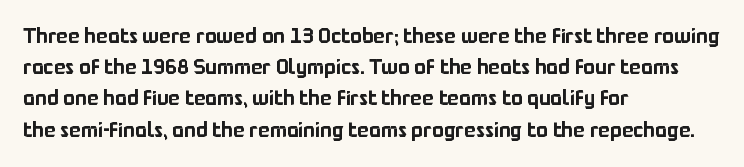
{"italic": "no", "underline": "no", "align": "left", "line_spacing": "normal", "line_spacing_ratio": 1.42, "letter_spacing": "normal", "letter_spacing_em": 0.0, "glyph_px": 22}
